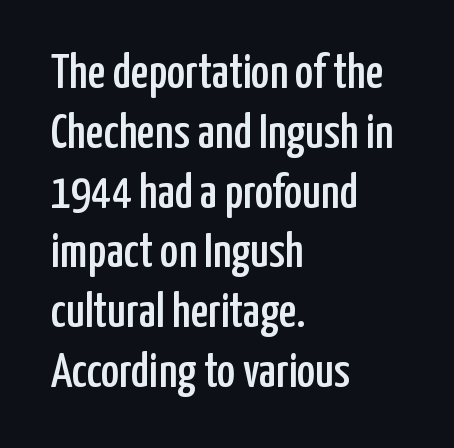
{"serif": "no", "italic": "no", "width": "condensed", "stroke_contrast": "low", "x_height": "medium", "monospaced": "no", "underline": "no", "align": "left", "line_spacing_ratio": 1.22, "letter_spacing": "normal", "letter_spacing_em": 0.0, "glyph_px": 49}
